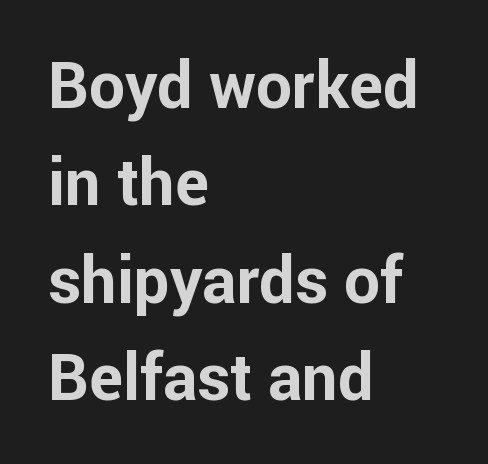
The image shows 64 px bold sans-serif type, upright; set left-aligned, normal line spacing (1.52x), normal letter spacing, not underlined; low stroke contrast and a medium x-height.
